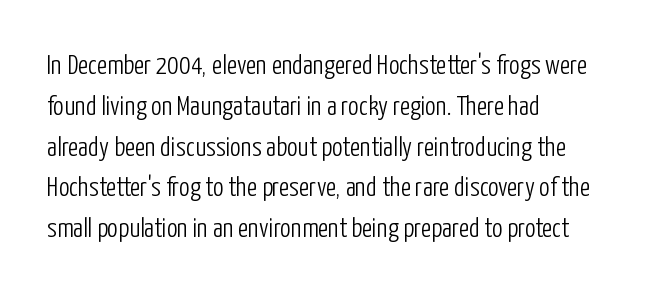
The passage shown stacks its lines at a standard gap. Plain, unruled lines of type. Summary of weight: not heavy and not bold. The rendering keeps characters at their native spacing. Notice how the stems are strictly vertical — no italics here.
